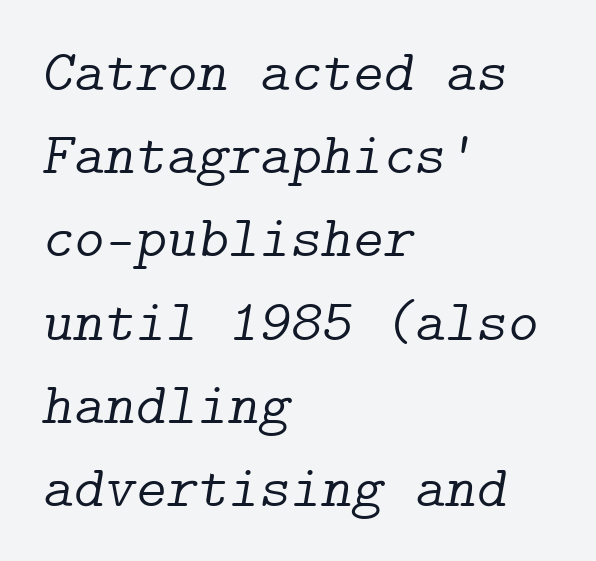
Q: Is the text bold? A: No.
Q: Is the text italic (slanted)? A: Yes, it leans right by about 9 degrees.
Q: Is the typeface a serif or a sans-serif typeface? A: Serif.
Q: Is the text underlined? A: No.
Q: How is the paragraph aligned? A: Left-aligned.
Q: Is the spacing between letters normal or unusually wide? A: Normal.
Q: Is the spacing between lines tight, normal or loose? A: Normal.
Q: Width (condensed, normal, or wide)? A: Normal.
Q: Stroke contrast? A: Low.
Q: x-height? A: Medium.
